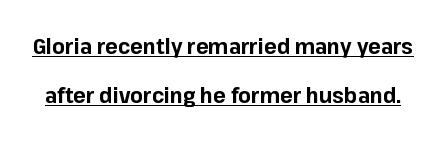
{"italic": "no", "bold": "yes", "underline": "yes", "line_spacing": "loose", "line_spacing_ratio": 2.34, "letter_spacing": "normal", "letter_spacing_em": 0.0, "glyph_px": 21}
